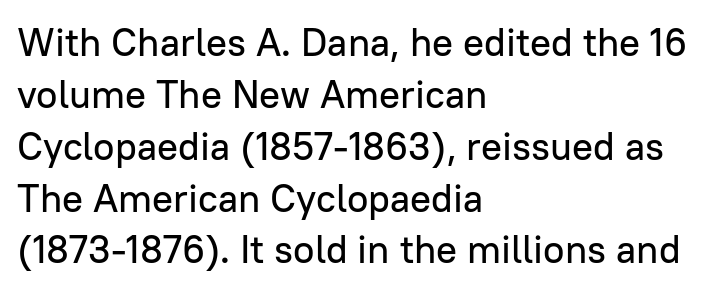
{"serif": "no", "italic": "no", "width": "normal", "stroke_contrast": "low", "x_height": "medium", "monospaced": "no", "underline": "no", "align": "left", "line_spacing": "normal", "line_spacing_ratio": 1.33, "letter_spacing": "normal", "letter_spacing_em": 0.0, "glyph_px": 39}
